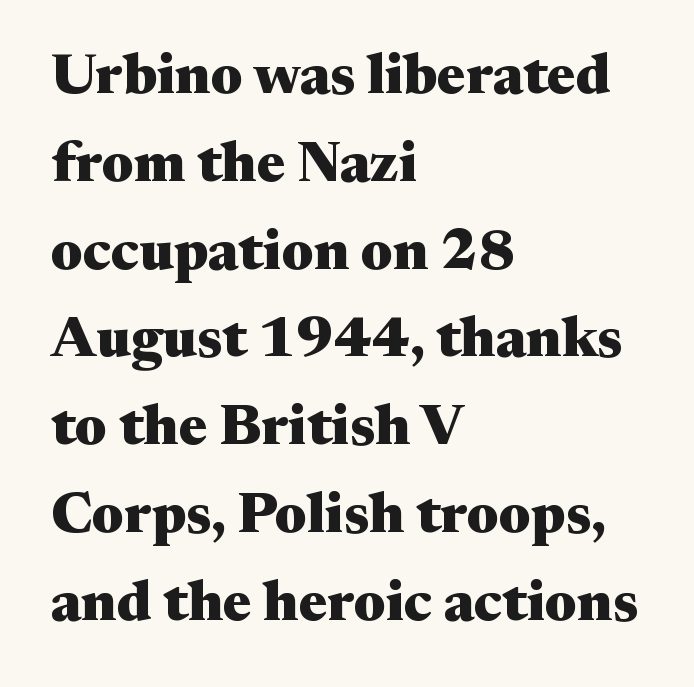
The image shows 57 px heavy, wide serif type, upright; set left-aligned, normal line spacing (1.54x), normal letter spacing, not underlined; medium stroke contrast and a medium x-height.
